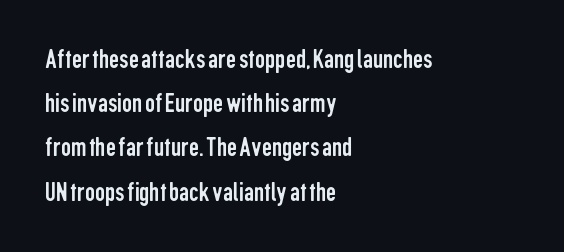
Q: Is the text bold? A: No.
Q: Is the text italic (slanted)? A: No, it is upright.
Q: Is the typeface a serif or a sans-serif typeface? A: Sans-serif.
Q: Is the text underlined? A: No.
Q: How is the paragraph aligned? A: Left-aligned.
Q: Is the spacing between letters normal or unusually wide? A: Normal.
Q: Is the spacing between lines tight, normal or loose? A: Normal.
Q: Width (condensed, normal, or wide)? A: Condensed.
Q: Stroke contrast? A: Low.
Q: x-height? A: Medium.
Q: Monospaced? A: No.
